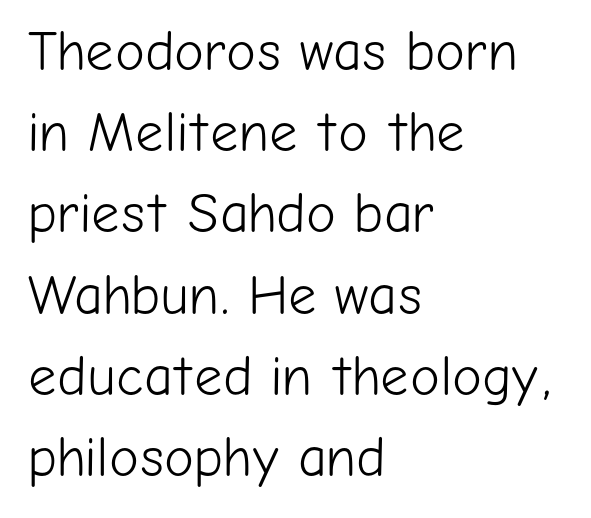
Q: Is the text bold? A: No.
Q: Is the text italic (slanted)? A: No, it is upright.
Q: Is the typeface a serif or a sans-serif typeface? A: Sans-serif.
Q: Is the text underlined? A: No.
Q: How is the paragraph aligned? A: Left-aligned.
Q: Is the spacing between letters normal or unusually wide? A: Normal.
Q: Is the spacing between lines tight, normal or loose? A: Normal.
Q: Width (condensed, normal, or wide)? A: Normal.
Q: Stroke contrast? A: Low.
Q: x-height? A: Medium.
Q: Monospaced? A: No.
